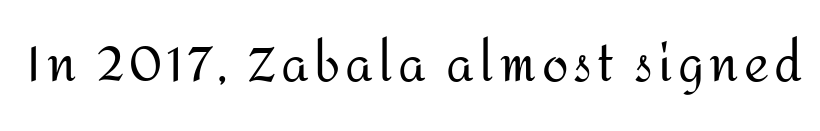
{"serif": "no", "italic": "no", "bold": "no", "weight": "regular", "width": "normal", "stroke_contrast": "medium", "x_height": "medium", "monospaced": "no", "underline": "no", "glyph_px": 48}
